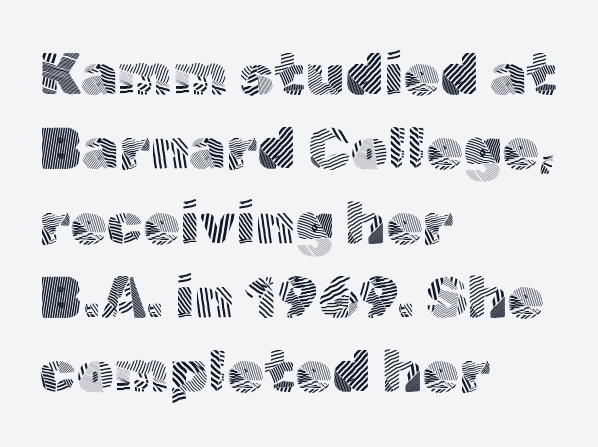
The image shows 59 px light sans-serif type, upright; set left-aligned, normal line spacing (1.26x), normal letter spacing, not underlined; a medium x-height.
